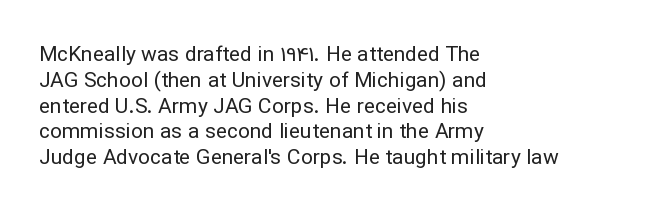
Visually the block forms a straight wall on the left and a jagged coastline on the right. This sample uses plain, unmodified letter spacing. The face looks like a standard text weight, possibly lighter. Check under the words: just untouched page. Does the lettering tilt? It doesn't — this is upright.
